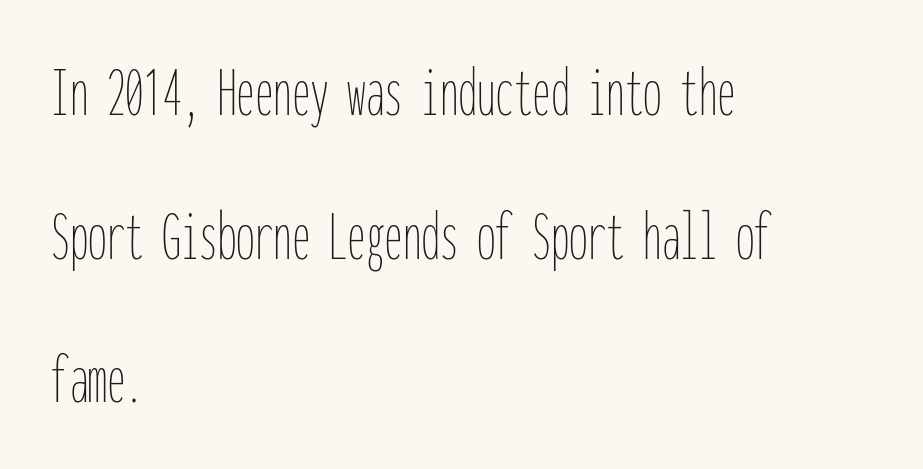
Words float on clear page, feet unadorned. Note the uniform advance width — an 'i' takes as much space as an 'm'. The rendering keeps characters at their native spacing. The weight tops out at a normal text grade. Does the leading feel generous? Absolutely, it's lavish.
